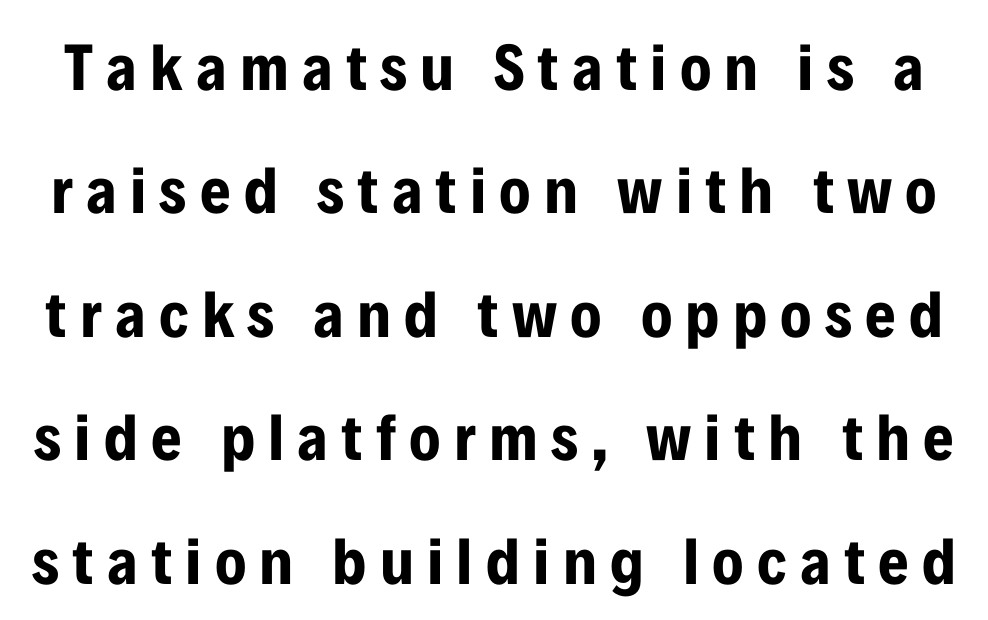
Q: Is the text bold? A: Yes.
Q: Is the text italic (slanted)? A: No, it is upright.
Q: Is the typeface a serif or a sans-serif typeface? A: Sans-serif.
Q: Is the text underlined? A: No.
Q: Is the spacing between letters normal or unusually wide? A: Unusually wide.
Q: Width (condensed, normal, or wide)? A: Condensed.
Q: Stroke contrast? A: Low.
Q: x-height? A: Medium.
Q: Monospaced? A: No.
